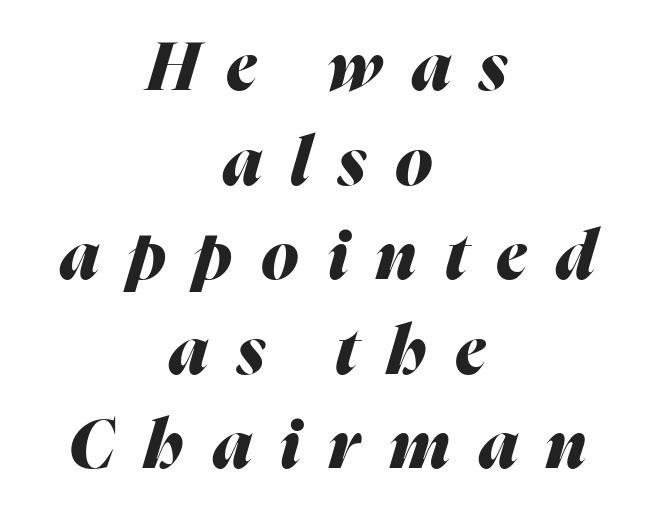
Q: Is the text bold? A: Yes.
Q: Is the text italic (slanted)? A: Yes, it leans right by about 16 degrees.
Q: Is the text underlined? A: No.
Q: How is the paragraph aligned? A: Centered.
Q: Is the spacing between letters normal or unusually wide? A: Unusually wide.
Q: Is the spacing between lines tight, normal or loose? A: Normal.
Q: Width (condensed, normal, or wide)? A: Normal.
Q: Stroke contrast? A: Medium.
Q: x-height? A: Medium.
Q: Monospaced? A: No.
